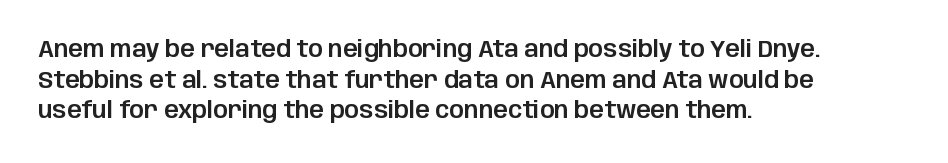
A typesetter would call this leading conventional body-copy spacing. No italicization has been applied; the sample stays upright. Tracking value appears to be zero — textbook default spacing. Short and long lines alike share a common starting point at left. Decoration check: the copy has no underline.
